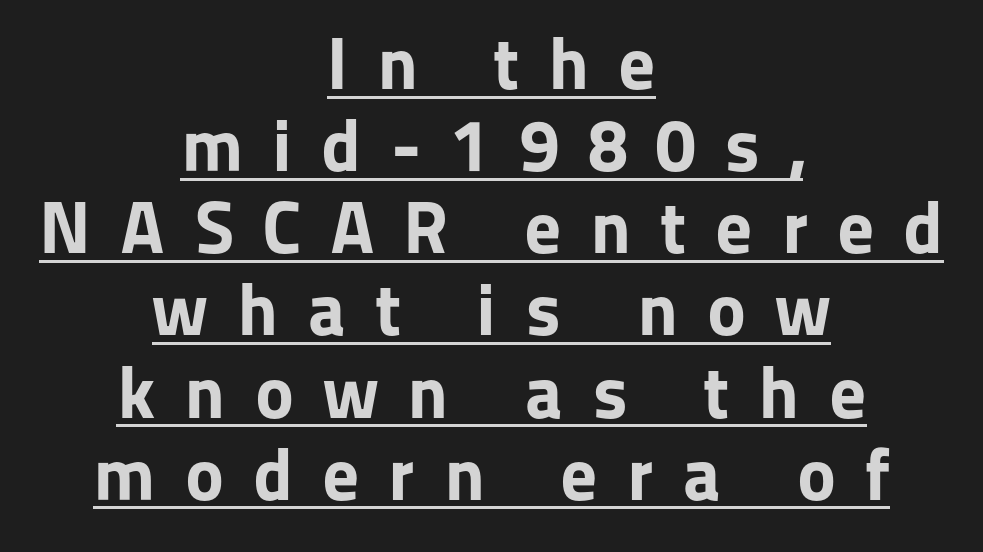
The image shows 74 px bold sans-serif type, upright; set centered, tight line spacing (1.11x), unusually wide letter spacing (+0.39 em), underlined; low stroke contrast and a medium x-height.
